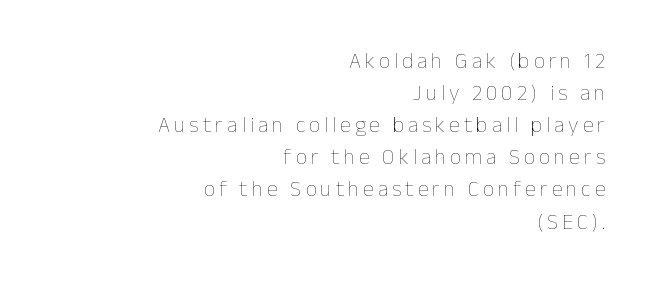
The image shows 22 px text type, upright; set right-aligned, normal line spacing (1.46x), not underlined.
